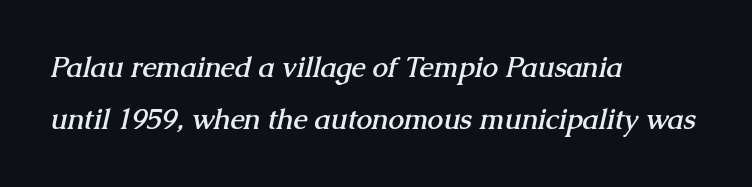
Q: Is the text bold? A: Yes.
Q: Is the typeface a serif or a sans-serif typeface? A: Serif.
Q: Is the text underlined? A: No.
Q: How is the paragraph aligned? A: Left-aligned.
Q: Is the spacing between letters normal or unusually wide? A: Normal.
Q: Width (condensed, normal, or wide)? A: Normal.
Q: Stroke contrast? A: Medium.
Q: x-height? A: Medium.
Q: Monospaced? A: No.
